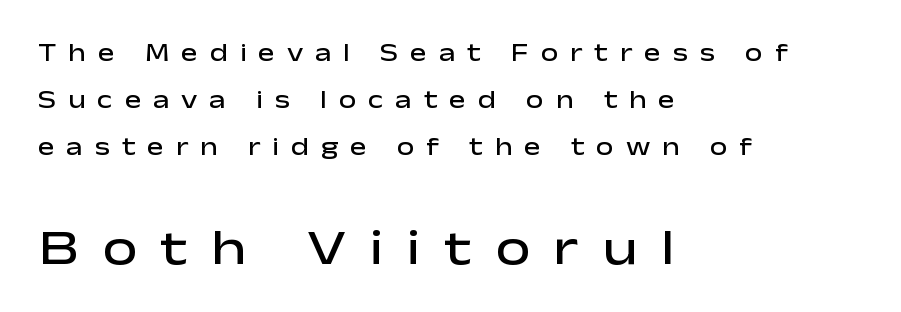
The image shows 50 px semibold, wide sans-serif type, upright; set left-aligned, line spacing 1.88x, unusually wide letter spacing (+0.47 em), not underlined; the second (bottom) block is 2.0x larger; low stroke contrast and a medium x-height.
